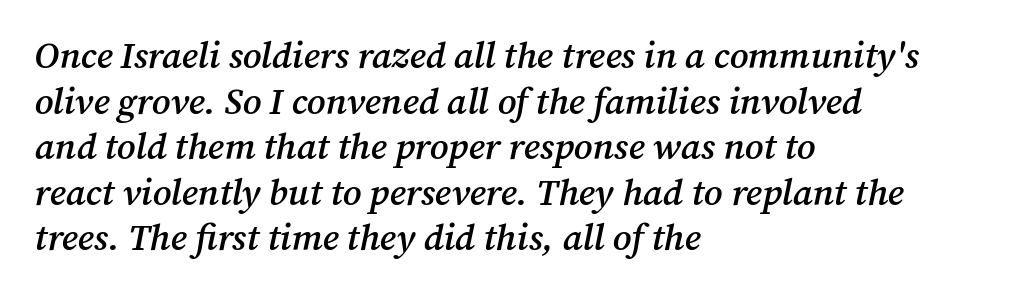
{"serif": "yes", "italic": "yes", "lean": "right", "slant_degrees": 12, "bold": "semi", "weight": "semibold", "width": "normal", "stroke_contrast": "medium", "x_height": "medium", "monospaced": "no", "underline": "no", "align": "left", "line_spacing_ratio": 1.23, "letter_spacing": "normal", "letter_spacing_em": 0.0, "glyph_px": 37}
